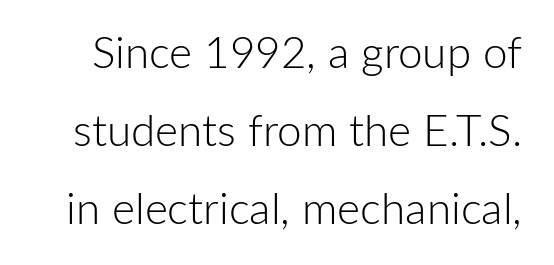
{"serif": "no", "italic": "no", "bold": "no", "weight": "light", "width": "normal", "stroke_contrast": "low", "x_height": "medium", "monospaced": "no", "underline": "no", "line_spacing_ratio": 1.77, "letter_spacing": "normal", "letter_spacing_em": 0.0, "glyph_px": 44}
